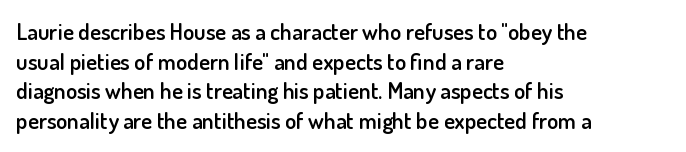
Stroke thickness is moderately raised; the sample reads as semibold. Vertical strokes here are truly vertical. The area under the type is left untouched. Summary of vertical rhythm: regular, with standard interline spacing.
